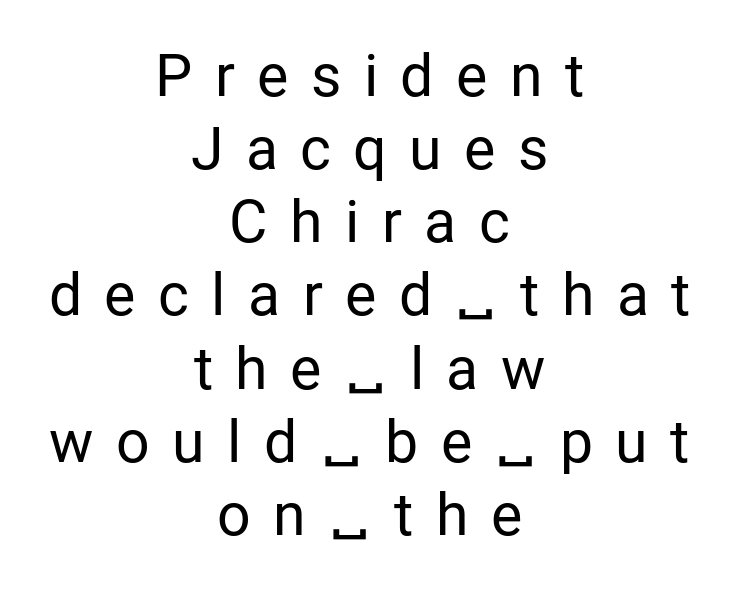
Q: Is the text bold? A: No.
Q: Is the text italic (slanted)? A: No, it is upright.
Q: Is the typeface a serif or a sans-serif typeface? A: Sans-serif.
Q: Is the text underlined? A: No.
Q: How is the paragraph aligned? A: Centered.
Q: Is the spacing between letters normal or unusually wide? A: Unusually wide.
Q: Width (condensed, normal, or wide)? A: Normal.
Q: Stroke contrast? A: Low.
Q: x-height? A: Medium.
Q: Monospaced? A: No.
